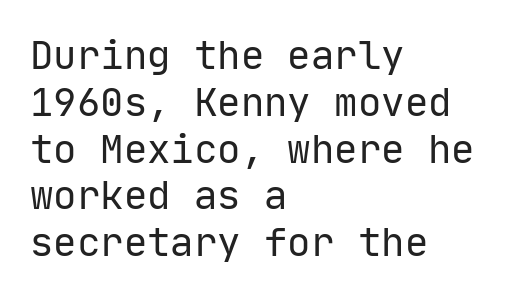
Each letter's strokes conclude bluntly, with no projecting serifs. Every stem runs plumb, perpendicular to the baseline. Is this a fixed-width face? Yes — each glyph sits in an identical cell. Nobody drew a line under any word here. The strokes are not fattened; the text isn't bold. Teacher's note: observe the even left margin — that is flush-left alignment.
